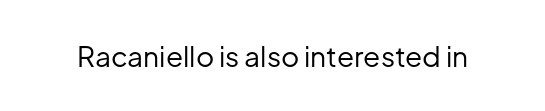
{"serif": "no", "italic": "no", "bold": "no", "weight": "regular", "width": "normal", "stroke_contrast": "low", "x_height": "medium", "monospaced": "no", "underline": "no", "letter_spacing": "normal", "letter_spacing_em": 0.0, "glyph_px": 28}
